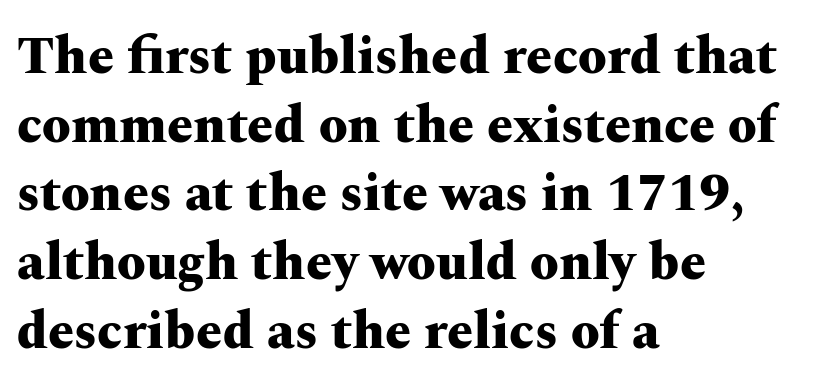
Q: Is the text bold? A: Yes.
Q: Is the text italic (slanted)? A: No, it is upright.
Q: Is the typeface a serif or a sans-serif typeface? A: Serif.
Q: Is the text underlined? A: No.
Q: How is the paragraph aligned? A: Left-aligned.
Q: Is the spacing between letters normal or unusually wide? A: Normal.
Q: Is the spacing between lines tight, normal or loose? A: Normal.
Q: Width (condensed, normal, or wide)? A: Wide.
Q: Stroke contrast? A: Medium.
Q: x-height? A: Medium.
Q: Monospaced? A: No.
